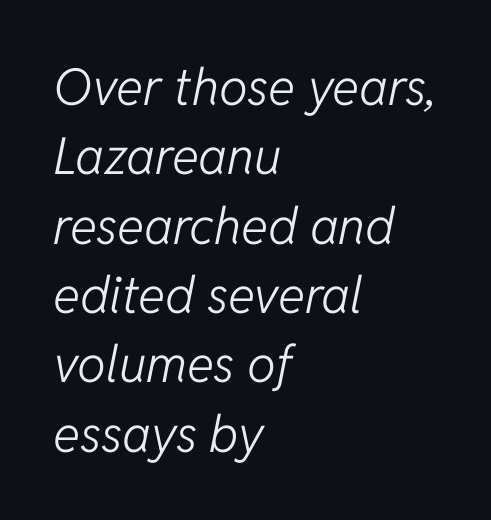
{"italic": "yes", "lean": "right", "slant_degrees": 11, "bold": "no", "weight": "light", "width": "normal", "stroke_contrast": "low", "x_height": "medium", "monospaced": "no", "underline": "no", "align": "left", "line_spacing": "normal", "line_spacing_ratio": 1.36, "letter_spacing": "normal", "letter_spacing_em": 0.0, "glyph_px": 51}
